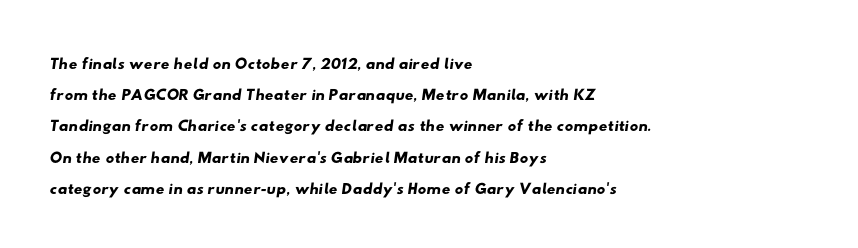
{"underline": "no", "align": "left", "line_spacing": "normal", "line_spacing_ratio": 1.3, "letter_spacing": "normal", "letter_spacing_em": 0.0, "glyph_px": 24}
